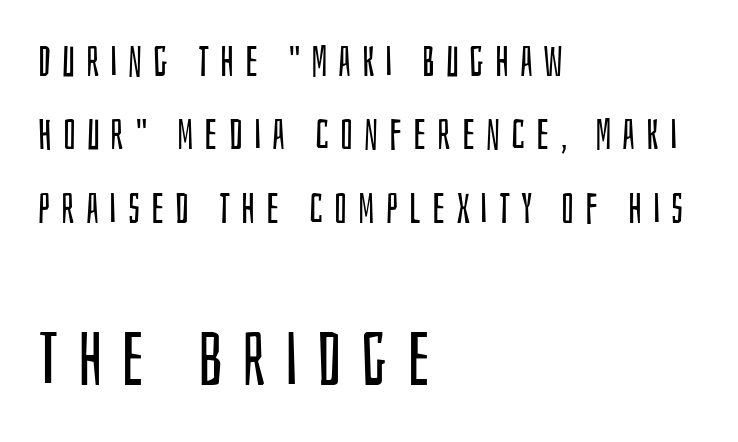
The image shows 74 px regular-weight, condensed sans-serif type, upright; set left-aligned, line spacing 1.75x, unusually wide letter spacing (+0.26 em), not underlined; the second (bottom) block is 1.76x larger; low stroke contrast and a large x-height.
